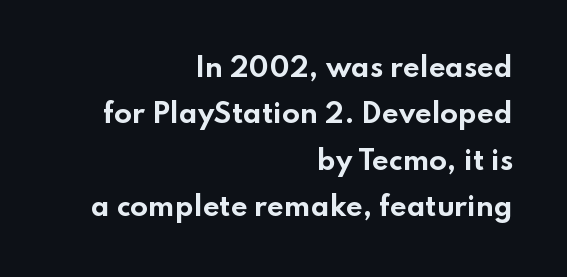
The line texture is even and compact thanks to regular tracking. Unlike italic type, these characters show no tilt at all. Descenders are the only things crossing below the line. In terms of weight, the rendering is a true, heavy bold.
